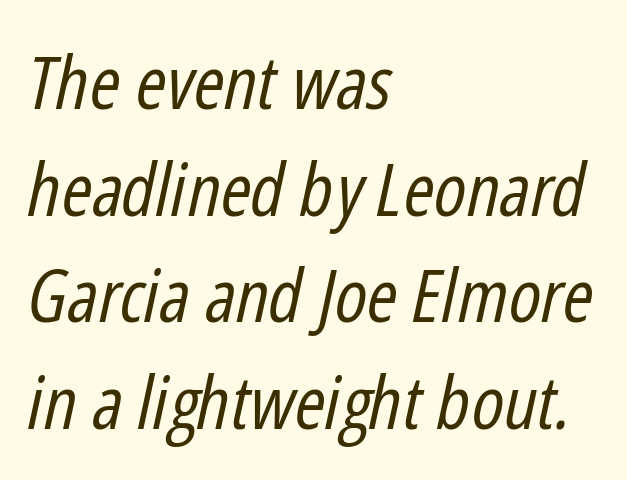
{"italic": "yes", "lean": "right", "slant_degrees": 12, "bold": "no", "weight": "regular", "width": "condensed", "stroke_contrast": "low", "x_height": "medium", "monospaced": "no", "underline": "no", "align": "left", "line_spacing": "normal", "line_spacing_ratio": 1.44, "letter_spacing": "normal", "letter_spacing_em": 0.0, "glyph_px": 74}
